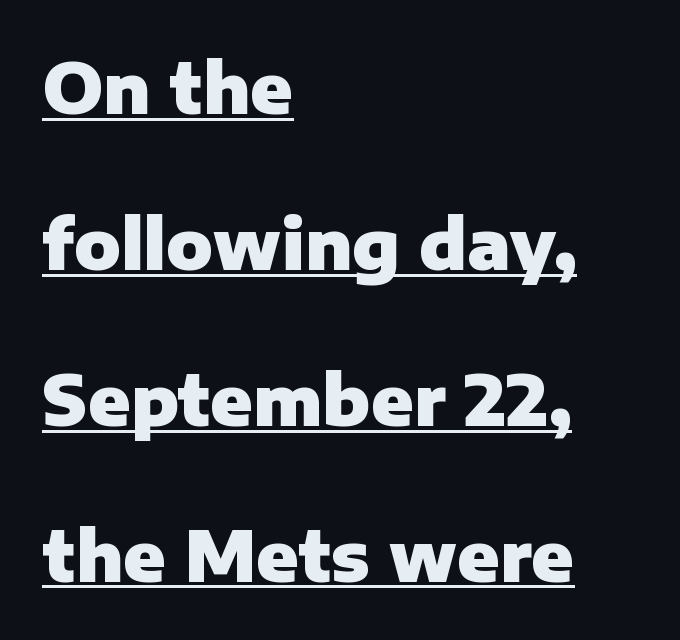
The image shows 69 px heavy sans-serif type, upright; set left-aligned, loose line spacing (2.26x), normal letter spacing, underlined; low stroke contrast and a medium x-height.
